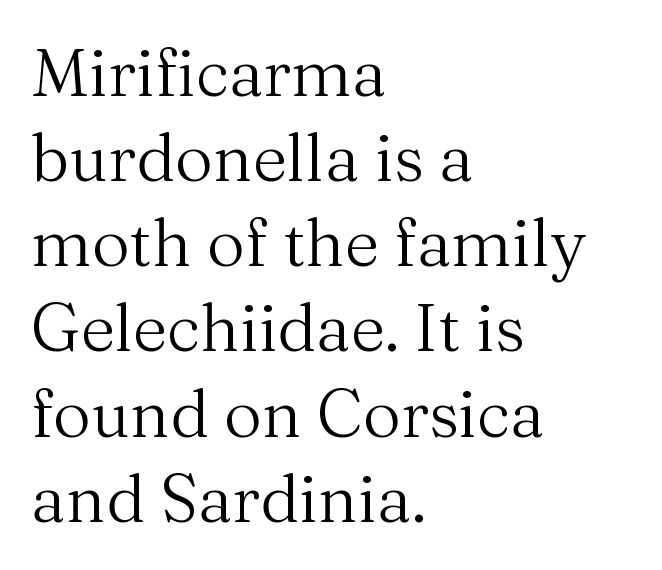
Is this a sans? No — the strokes have serifs. Nobody touched the tracking dial on this one. All the whitespace from short lines collects on the right. Bold? No — there's no thickening of the strokes. Students, observe: this is what conventionally led text looks like. Do the characters align in a grid? No, the font is proportional.
